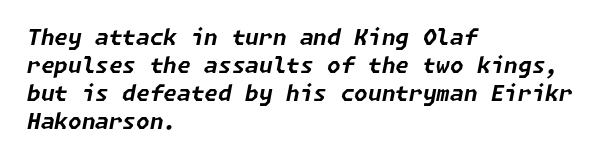
Posture: slanted. Tracking value appears to be zero — textbook default spacing. The passage is arranged the way most books set body copy — flush left. In terms of weight, the rendering is a true, heavy bold. The passage shown stacks its lines at a standard gap.
